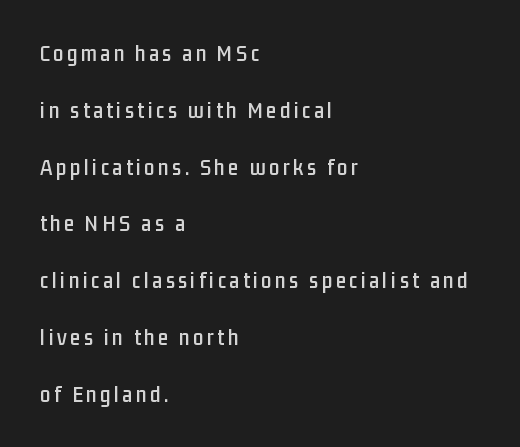
This is roman type, the default non-slanted kind. This sample is left-justified, so line endings fall wherever the words run out. A great deal of white space separates one row of letters from the next. Unmarked baselines from the first word to the last.
